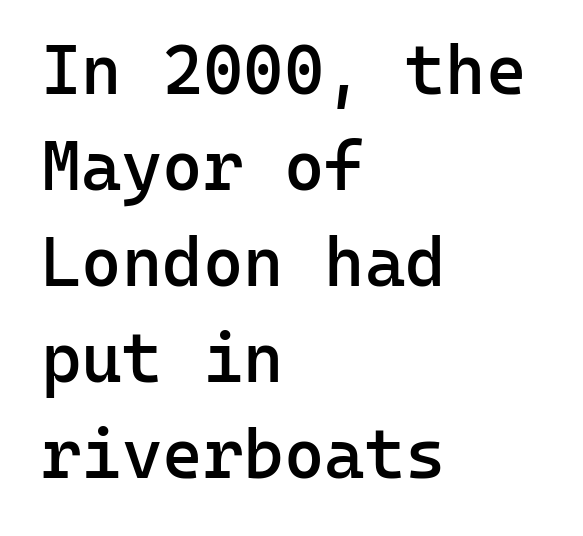
The image shows 69 px semibold sans-serif type, upright, monospaced; set left-aligned, normal line spacing (1.39x), normal letter spacing, not underlined; low stroke contrast and a medium x-height.
